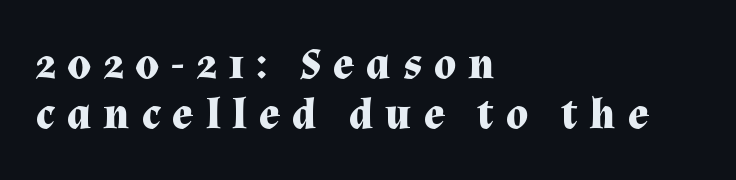
Q: Is the text bold? A: Yes.
Q: Is the text italic (slanted)? A: No, it is upright.
Q: Is the typeface a serif or a sans-serif typeface? A: Serif.
Q: Is the text underlined? A: No.
Q: How is the paragraph aligned? A: Left-aligned.
Q: Is the spacing between letters normal or unusually wide? A: Unusually wide.
Q: Is the spacing between lines tight, normal or loose? A: Tight.
Q: Width (condensed, normal, or wide)? A: Normal.
Q: Stroke contrast? A: Medium.
Q: x-height? A: Medium.
Q: Monospaced? A: No.
